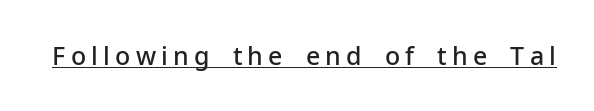
Compared with an ordinary text face, these strokes are moderately heavier — a semibold. A typesetter would mark this as roman, not italic. Honestly, the underline is the first thing you notice here. Caption: expanded tracking, letters set apart.
